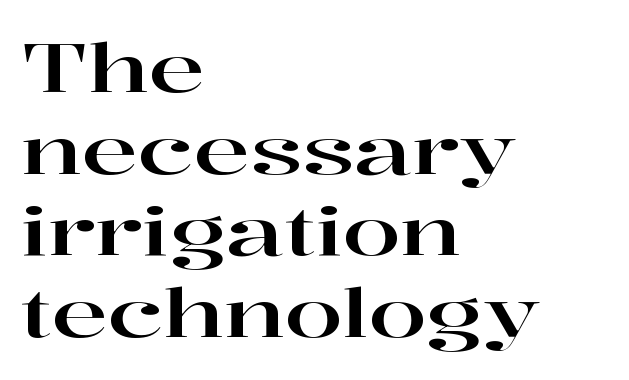
{"serif": "yes", "italic": "no", "width": "wide", "stroke_contrast": "high", "x_height": "medium", "monospaced": "no", "underline": "no", "align": "left", "line_spacing_ratio": 1.22, "letter_spacing": "normal", "letter_spacing_em": 0.0, "glyph_px": 67}
